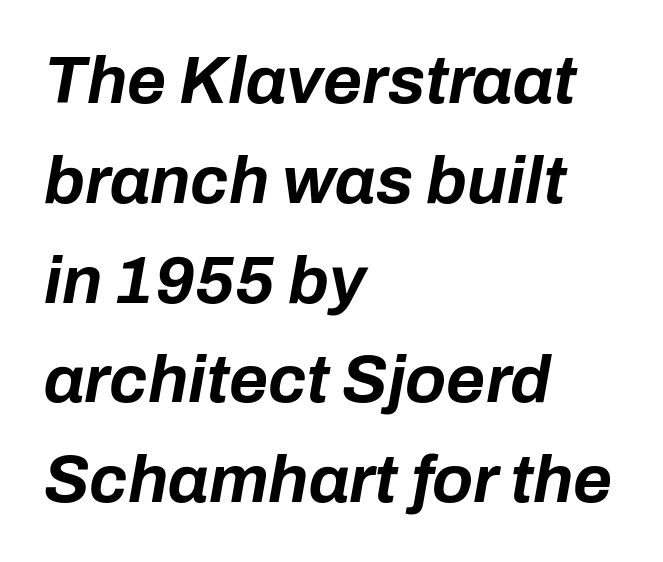
{"italic": "yes", "lean": "right", "slant_degrees": 10, "bold": "yes", "weight": "bold", "width": "normal", "stroke_contrast": "low", "x_height": "medium", "monospaced": "no", "underline": "no", "align": "left", "line_spacing": "normal", "line_spacing_ratio": 1.49, "letter_spacing": "normal", "letter_spacing_em": 0.0, "glyph_px": 67}
